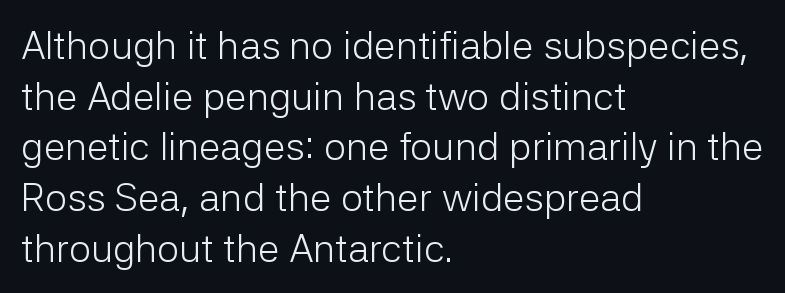
This rendering employs a face without finishing strokes, i.e., a sans-serif. Summary of weight: not heavy and not bold. Has an underline been added? It has not. Italic? Not at all — the glyphs are vertical. Alignment: flush left. You could not count columns in this text — the font is proportionally spaced.
